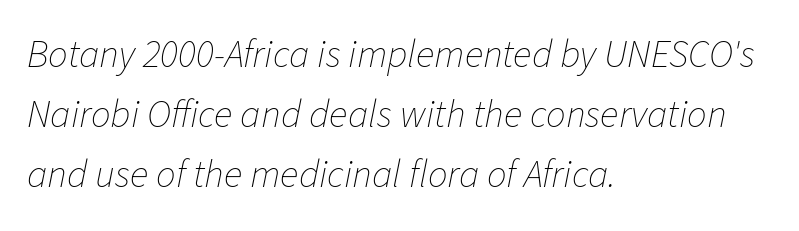
Varying glyph widths throughout — classic text-font behaviour. Each new line begins a customary step beneath the previous one. Designer's note — italics engaged. Look at the tracking — it's just the regular setting, nothing added. The letters look calm and open, with moderate or lighter stems. Where is the straight margin? On the left.
